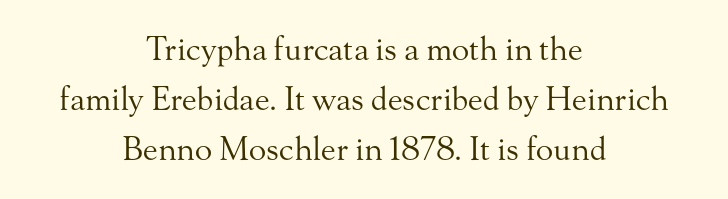
{"serif": "yes", "italic": "no", "bold": "no", "weight": "regular", "width": "normal", "stroke_contrast": "medium", "x_height": "small", "monospaced": "no", "underline": "no", "align": "center", "line_spacing": "normal", "line_spacing_ratio": 1.57, "letter_spacing": "normal", "letter_spacing_em": 0.0, "glyph_px": 32}
